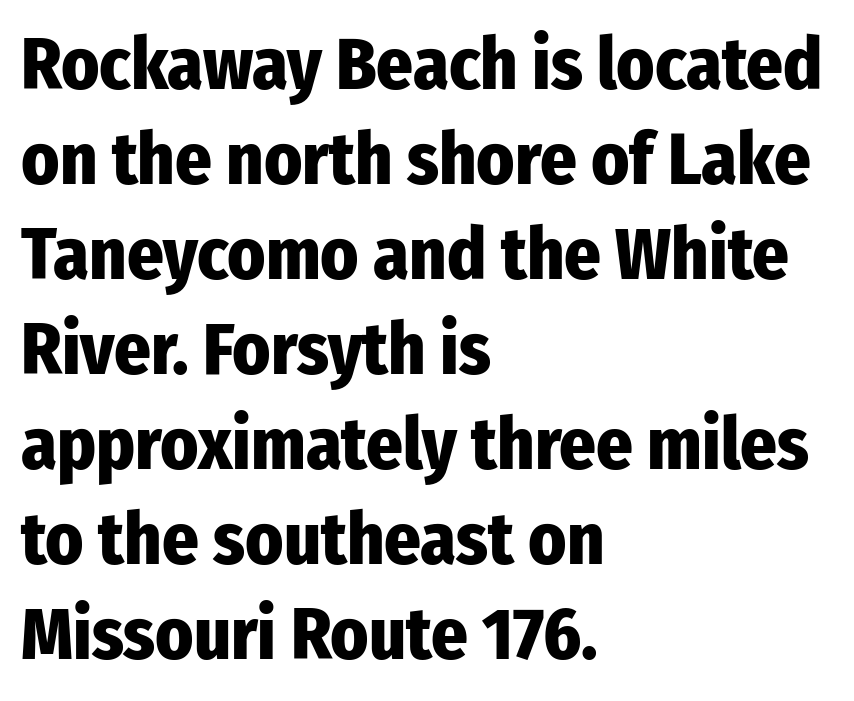
Q: Is the text bold? A: Yes.
Q: Is the text italic (slanted)? A: No, it is upright.
Q: Is the typeface a serif or a sans-serif typeface? A: Sans-serif.
Q: Is the text underlined? A: No.
Q: How is the paragraph aligned? A: Left-aligned.
Q: Is the spacing between letters normal or unusually wide? A: Normal.
Q: Is the spacing between lines tight, normal or loose? A: Normal.
Q: Width (condensed, normal, or wide)? A: Condensed.
Q: Stroke contrast? A: Low.
Q: x-height? A: Medium.
Q: Monospaced? A: No.
